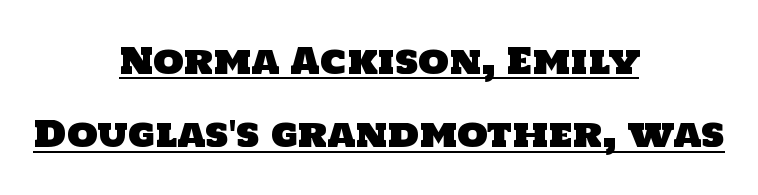
This sample uses plain, unmodified letter spacing. Underline: present. The lines are spread far apart with generous leading. The text block is weighted toward neither margin, spreading evenly from the middle. Is this a fixed-width face? No — the glyphs have proportional, varying widths.
